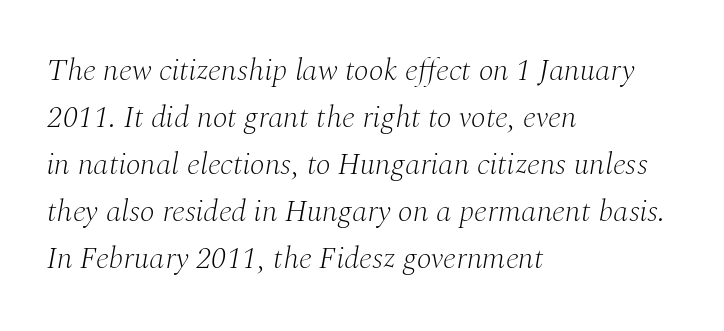
Q: Is the text bold? A: No.
Q: Is the text italic (slanted)? A: Yes, it leans right by about 10 degrees.
Q: Is the typeface a serif or a sans-serif typeface? A: Serif.
Q: Is the text underlined? A: No.
Q: How is the paragraph aligned? A: Left-aligned.
Q: Is the spacing between letters normal or unusually wide? A: Normal.
Q: Is the spacing between lines tight, normal or loose? A: Normal.
Q: Width (condensed, normal, or wide)? A: Normal.
Q: Stroke contrast? A: Medium.
Q: x-height? A: Medium.
Q: Monospaced? A: No.
